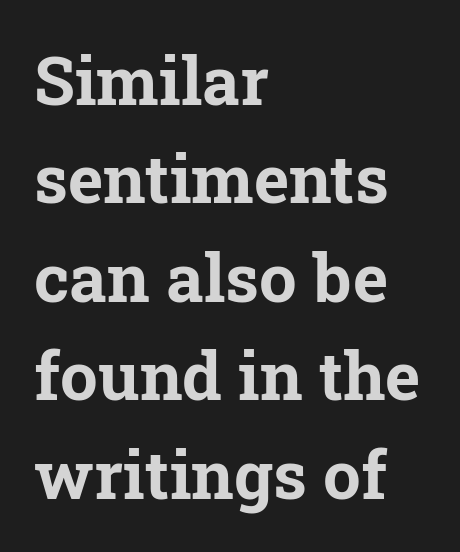
Q: Is the text bold? A: Yes.
Q: Is the text italic (slanted)? A: No, it is upright.
Q: Is the typeface a serif or a sans-serif typeface? A: Serif.
Q: Is the text underlined? A: No.
Q: How is the paragraph aligned? A: Left-aligned.
Q: Is the spacing between letters normal or unusually wide? A: Normal.
Q: Is the spacing between lines tight, normal or loose? A: Normal.
Q: Width (condensed, normal, or wide)? A: Normal.
Q: Stroke contrast? A: Low.
Q: x-height? A: Medium.
Q: Monospaced? A: No.
